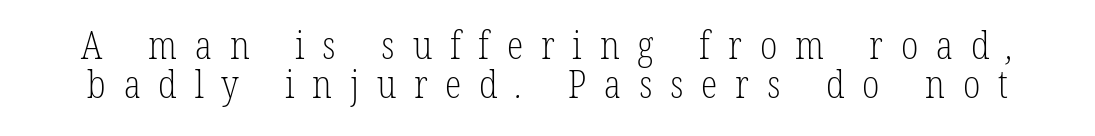
Q: Is the text bold? A: No.
Q: Is the typeface a serif or a sans-serif typeface? A: Serif.
Q: Is the text underlined? A: No.
Q: Is the spacing between letters normal or unusually wide? A: Unusually wide.
Q: Is the spacing between lines tight, normal or loose? A: Tight.
Q: Width (condensed, normal, or wide)? A: Condensed.
Q: Stroke contrast? A: Low.
Q: x-height? A: Medium.
Q: Monospaced? A: No.
